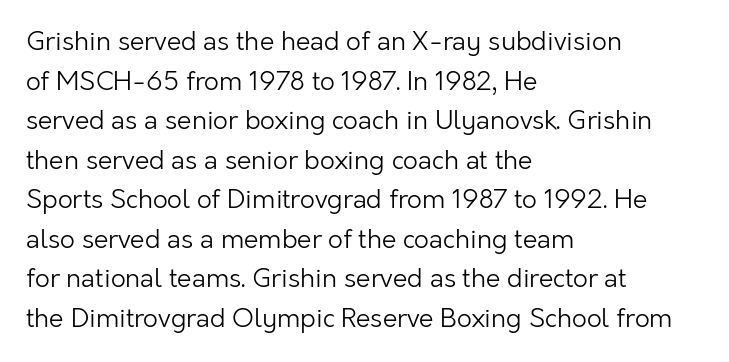
The block of text has a typical density, with ordinary space between rows. The line texture is even and compact thanks to regular tracking. Nothing heavy about these letters — not bold at all. Which margin do the lines hug? The left one — the right edge is uneven.
